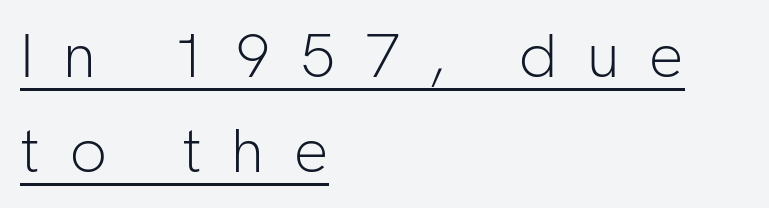
The image shows 62 px light sans-serif type, upright; set left-aligned, normal line spacing (1.53x), unusually wide letter spacing (+0.47 em), underlined; low stroke contrast and a medium x-height.
